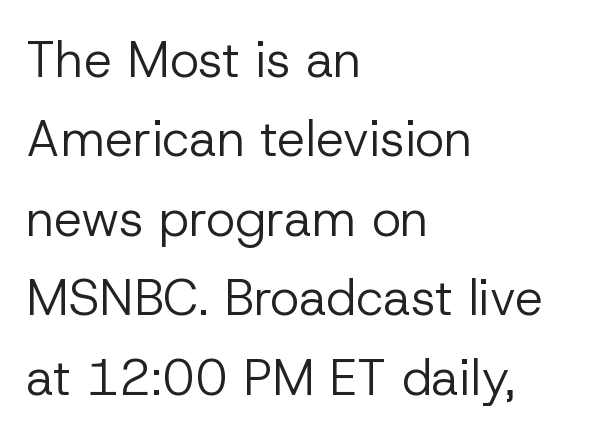
{"serif": "no", "italic": "no", "bold": "no", "weight": "regular", "width": "normal", "stroke_contrast": "low", "x_height": "medium", "monospaced": "no", "underline": "no", "align": "left", "line_spacing": "normal", "line_spacing_ratio": 1.59, "letter_spacing": "normal", "letter_spacing_em": 0.0, "glyph_px": 50}
